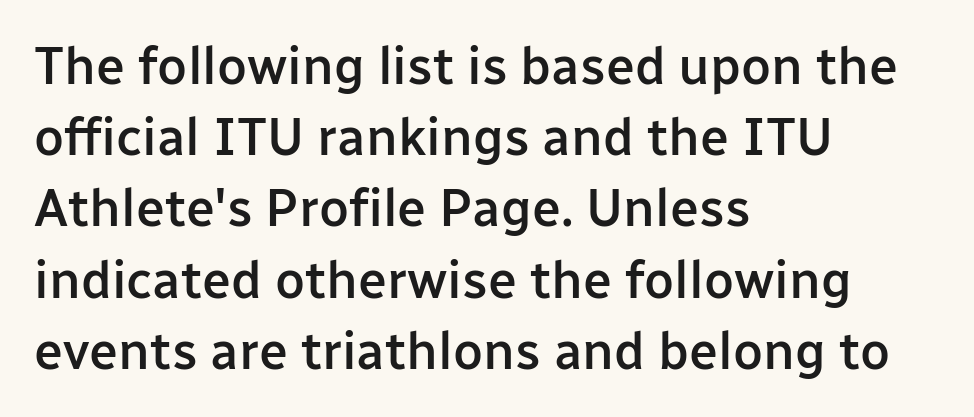
Q: Is the text bold? A: Semi-bold.
Q: Is the text italic (slanted)? A: No, it is upright.
Q: Is the typeface a serif or a sans-serif typeface? A: Sans-serif.
Q: Is the text underlined? A: No.
Q: How is the paragraph aligned? A: Left-aligned.
Q: Is the spacing between letters normal or unusually wide? A: Normal.
Q: Is the spacing between lines tight, normal or loose? A: Normal.
Q: Width (condensed, normal, or wide)? A: Normal.
Q: Stroke contrast? A: Low.
Q: x-height? A: Medium.
Q: Monospaced? A: No.
